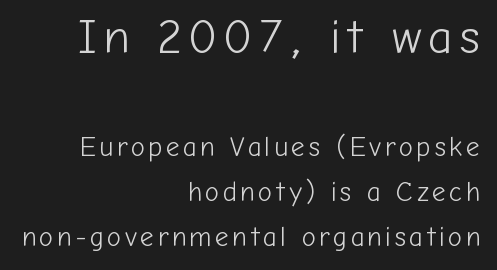
The image shows 48 px light sans-serif type, upright; set right-aligned, normal line spacing (1.66x), not underlined; the first (top) block is 1.78x larger; low stroke contrast and a medium x-height.
